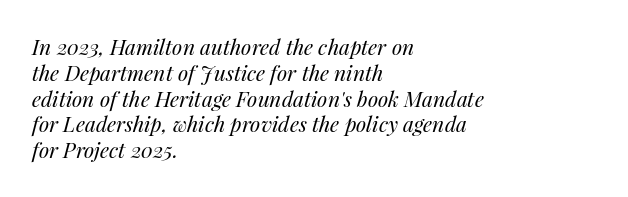
Q: Is the text bold? A: No.
Q: Is the text italic (slanted)? A: Yes, it leans right by about 14 degrees.
Q: Is the text underlined? A: No.
Q: How is the paragraph aligned? A: Left-aligned.
Q: Is the spacing between letters normal or unusually wide? A: Normal.
